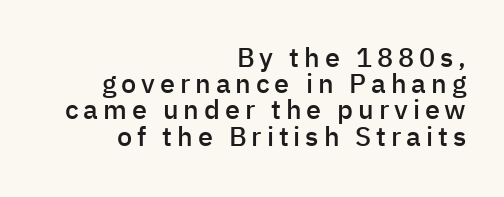
Q: Is the text bold? A: Semi-bold.
Q: Is the text italic (slanted)? A: No, it is upright.
Q: Is the text underlined? A: No.
Q: How is the paragraph aligned? A: Right-aligned.
Q: Is the spacing between lines tight, normal or loose? A: Tight.
